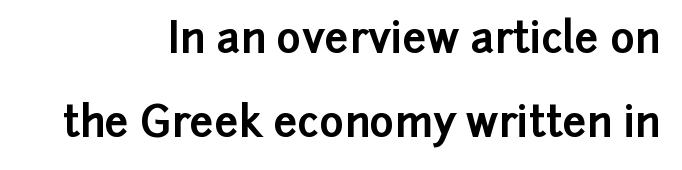
Character widths vary here, with narrow letters taking less room than wide ones. Summary of weight: heavy, a full bold. Nothing unusual about the tracking: characters are spaced as the font intends. No italicization has been applied; the sample stays upright. No feet cap the strokes, marking this as sans-serif type. Glance below the letters and you will spot only blank space.
